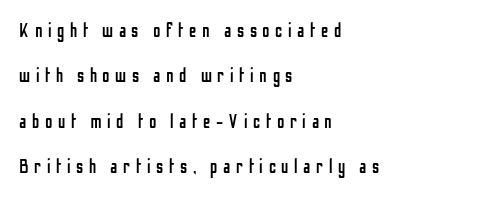
The image shows 20 px text type, upright; set left-aligned, loose line spacing (2.27x), unusually wide letter spacing (+0.28 em), not underlined.
